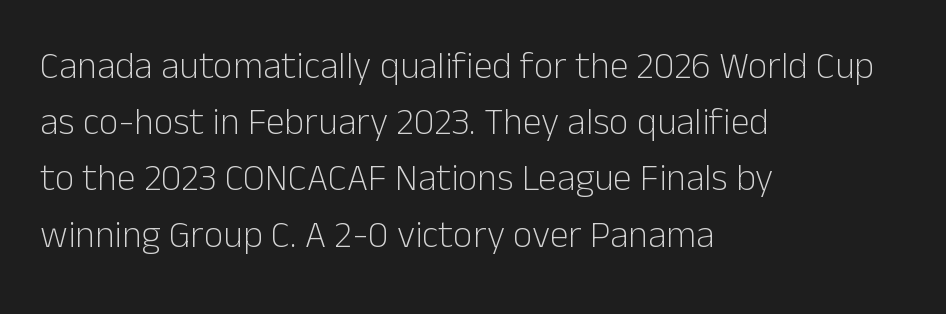
Q: Is the text bold? A: No.
Q: Is the text italic (slanted)? A: No, it is upright.
Q: Is the typeface a serif or a sans-serif typeface? A: Sans-serif.
Q: Is the text underlined? A: No.
Q: How is the paragraph aligned? A: Left-aligned.
Q: Is the spacing between letters normal or unusually wide? A: Normal.
Q: Is the spacing between lines tight, normal or loose? A: Normal.
Q: Width (condensed, normal, or wide)? A: Normal.
Q: Stroke contrast? A: Low.
Q: x-height? A: Medium.
Q: Monospaced? A: No.
